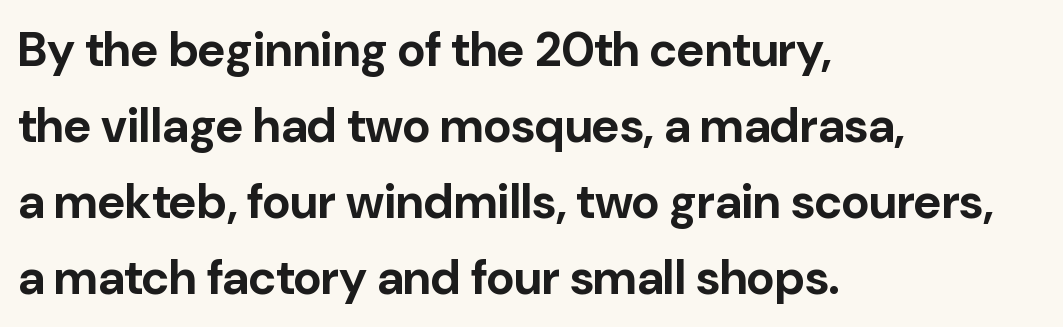
Q: Is the text bold? A: Yes.
Q: Is the text italic (slanted)? A: No, it is upright.
Q: Is the typeface a serif or a sans-serif typeface? A: Sans-serif.
Q: Is the text underlined? A: No.
Q: How is the paragraph aligned? A: Left-aligned.
Q: Is the spacing between letters normal or unusually wide? A: Normal.
Q: Is the spacing between lines tight, normal or loose? A: Normal.
Q: Width (condensed, normal, or wide)? A: Normal.
Q: Stroke contrast? A: Low.
Q: x-height? A: Medium.
Q: Monospaced? A: No.
